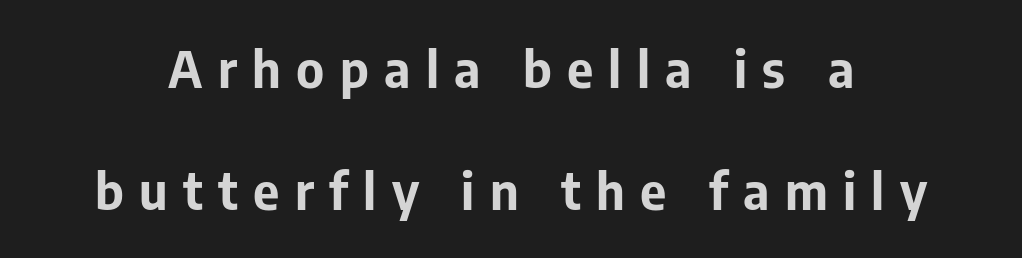
{"serif": "no", "italic": "no", "bold": "yes", "weight": "bold", "width": "normal", "stroke_contrast": "low", "x_height": "medium", "monospaced": "no", "underline": "no", "line_spacing": "loose", "line_spacing_ratio": 2.4, "letter_spacing": "wide", "letter_spacing_em": 0.3, "glyph_px": 51}
